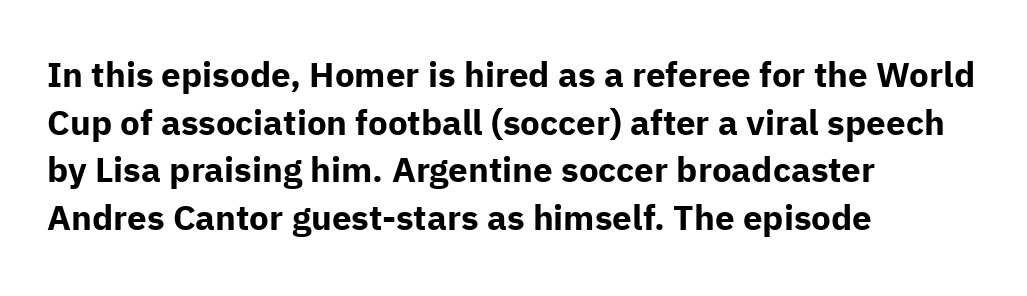
Q: Is the text bold? A: Yes.
Q: Is the text italic (slanted)? A: No, it is upright.
Q: Is the typeface a serif or a sans-serif typeface? A: Sans-serif.
Q: Is the text underlined? A: No.
Q: How is the paragraph aligned? A: Left-aligned.
Q: Is the spacing between letters normal or unusually wide? A: Normal.
Q: Is the spacing between lines tight, normal or loose? A: Normal.
Q: Width (condensed, normal, or wide)? A: Normal.
Q: Stroke contrast? A: Low.
Q: x-height? A: Medium.
Q: Monospaced? A: No.
